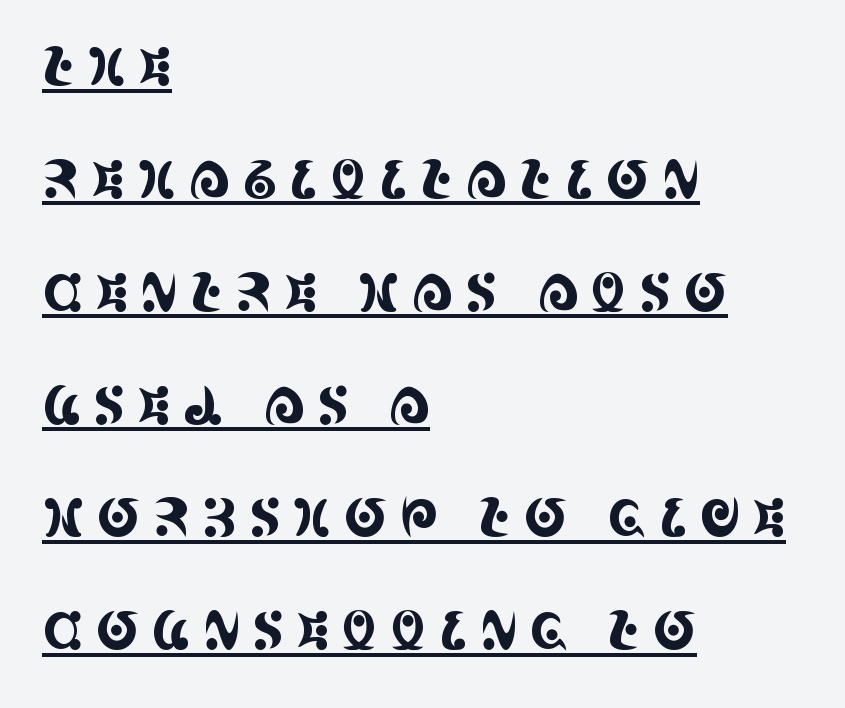
{"serif": "yes", "italic": "no", "width": "condensed", "x_height": "large", "monospaced": "no", "underline": "yes", "align": "left", "line_spacing": "loose", "line_spacing_ratio": 2.17, "letter_spacing": "wide", "letter_spacing_em": 0.23, "glyph_px": 52}
